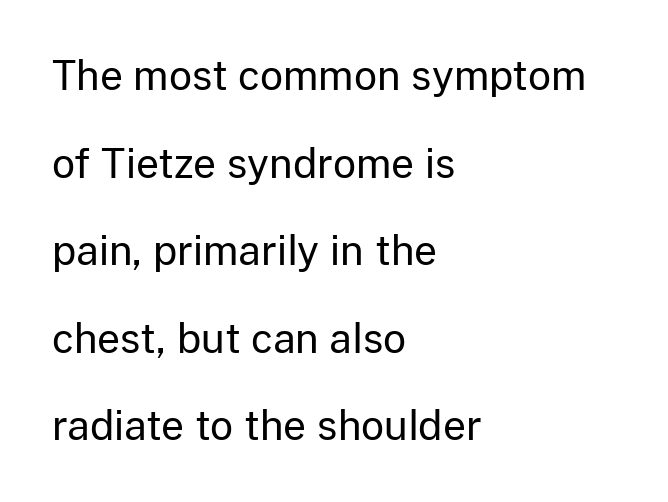
Q: Is the text bold? A: No.
Q: Is the text italic (slanted)? A: No, it is upright.
Q: Is the typeface a serif or a sans-serif typeface? A: Sans-serif.
Q: Is the text underlined? A: No.
Q: How is the paragraph aligned? A: Left-aligned.
Q: Is the spacing between letters normal or unusually wide? A: Normal.
Q: Is the spacing between lines tight, normal or loose? A: Loose.
Q: Width (condensed, normal, or wide)? A: Normal.
Q: Stroke contrast? A: Low.
Q: x-height? A: Medium.
Q: Monospaced? A: No.
